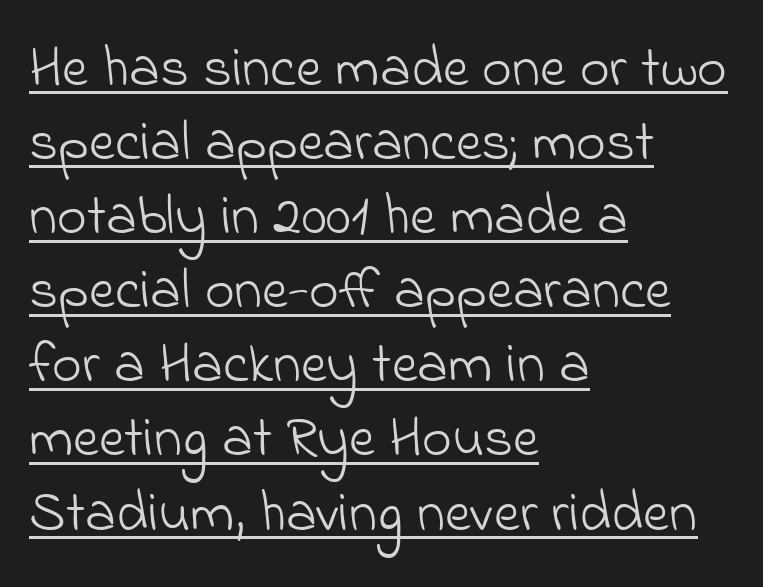
The image shows 57 px light sans-serif type; set left-aligned, normal line spacing (1.3x), normal letter spacing, underlined; low stroke contrast and a small x-height.
